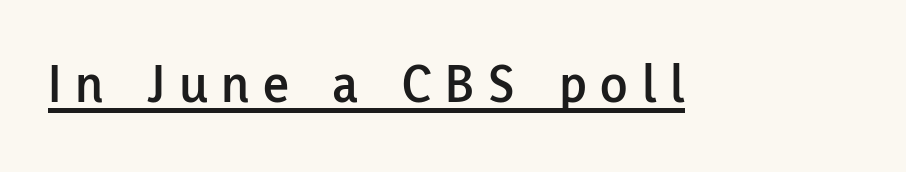
The image shows 56 px sans-serif type, upright; set unusually wide letter spacing (+0.25 em), underlined; low stroke contrast and a medium x-height.
